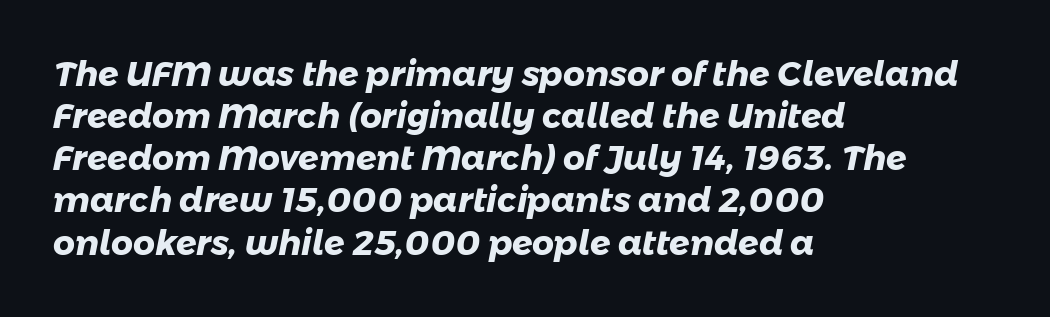
{"serif": "no", "bold": "yes", "weight": "heavy", "width": "normal", "stroke_contrast": "low", "x_height": "medium", "monospaced": "no", "underline": "no", "align": "left", "line_spacing_ratio": 1.24, "letter_spacing": "normal", "letter_spacing_em": 0.0, "glyph_px": 34}
